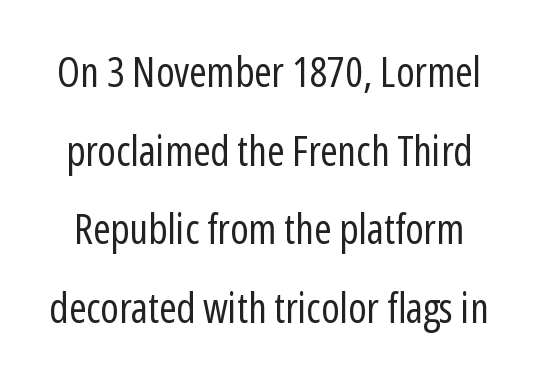
Q: Is the text bold? A: No.
Q: Is the text italic (slanted)? A: No, it is upright.
Q: Is the typeface a serif or a sans-serif typeface? A: Sans-serif.
Q: Is the text underlined? A: No.
Q: Is the spacing between letters normal or unusually wide? A: Normal.
Q: Width (condensed, normal, or wide)? A: Condensed.
Q: Stroke contrast? A: Low.
Q: x-height? A: Medium.
Q: Monospaced? A: No.
